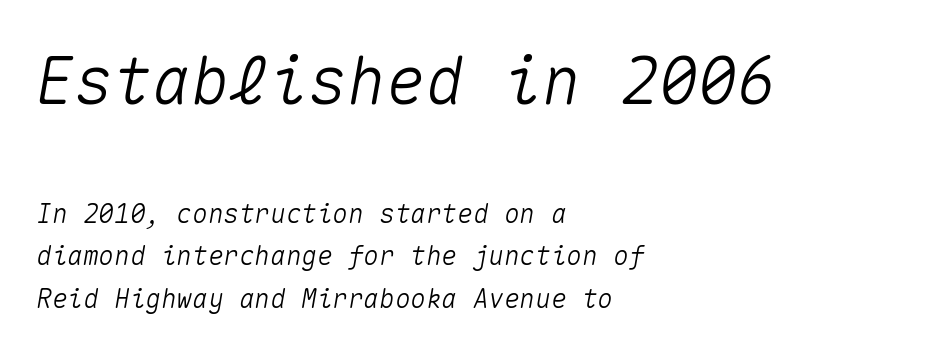
Looking at the ascenders, they clearly lean. Leftover space on each line is placed entirely after the last word. Each letter, wide or thin by design, is forced into the same width here. The leading is moderate, giving the passage an even texture.
